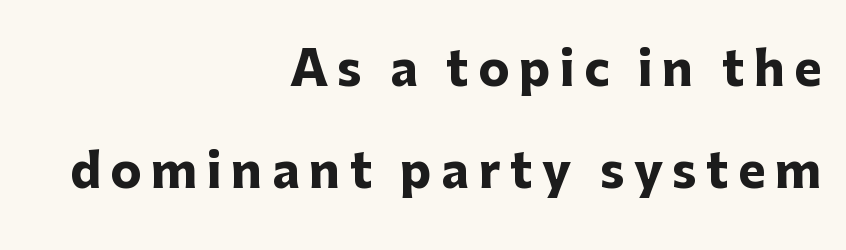
The passage shown is emphatically bold. Think of a printed novel: that variable character pitch is what you see here. You can tell it's not italic because the verticals are truly vertical. Stroke terminals: plain, sans-serif. The type is letterspaced generously, with wide tracking. Line spacing here is loose.
